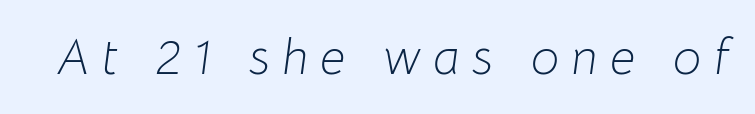
The image shows 50 px light type, italic (leaning right); set unusually wide letter spacing (+0.25 em), not underlined; low stroke contrast and a medium x-height.
